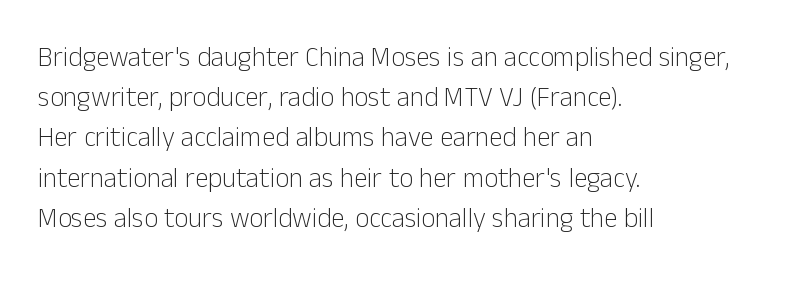
The paragraph shown leans on its left margin. Has an underline been added? It has not. The font's upright variant was chosen for this text. The cut favours lightness, reaching ordinary text weight at its darkest.
